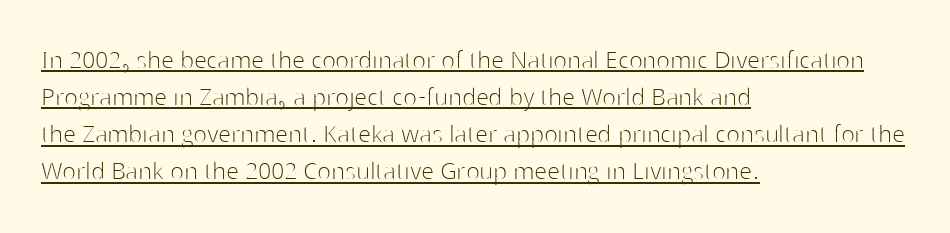
The specimen reads as upright at a glance. The letters sit at their default tracking, neither squeezed nor spread. This rendering features underlined lettering. A typesetter would call this proportional, since set widths differ per character.
